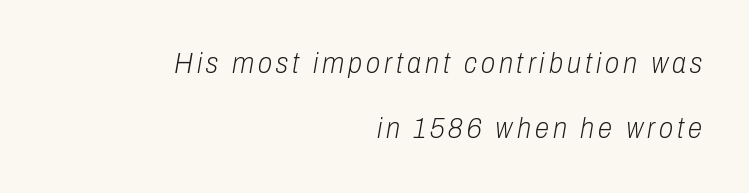
Q: Is the text bold? A: No.
Q: Is the text italic (slanted)? A: Yes, it leans right by about 10 degrees.
Q: Is the text underlined? A: No.
Q: How is the paragraph aligned? A: Right-aligned.
Q: Is the spacing between lines tight, normal or loose? A: Loose.
Q: Width (condensed, normal, or wide)? A: Condensed.
Q: Stroke contrast? A: Low.
Q: x-height? A: Medium.
Q: Monospaced? A: No.
